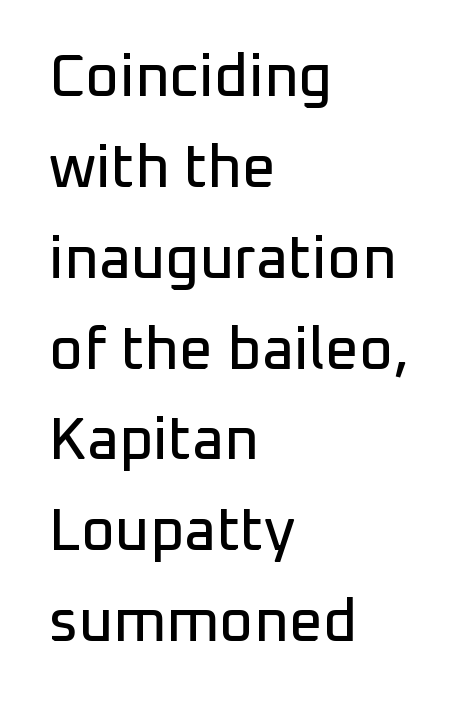
{"serif": "no", "italic": "no", "width": "normal", "stroke_contrast": "low", "x_height": "medium", "monospaced": "no", "underline": "no", "align": "left", "line_spacing": "normal", "line_spacing_ratio": 1.54, "letter_spacing": "normal", "letter_spacing_em": 0.0, "glyph_px": 59}
